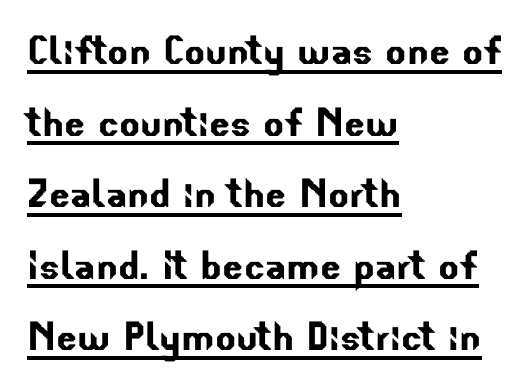
The image shows 49 px sans-serif type; set left-aligned, normal line spacing (1.46x), normal letter spacing, underlined; low stroke contrast and a small x-height.
